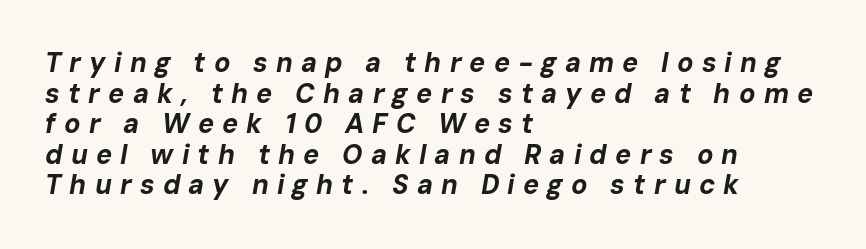
{"italic": "yes", "lean": "right", "slant_degrees": 10, "bold": "yes", "underline": "no", "align": "left", "line_spacing": "tight", "line_spacing_ratio": 1.13, "letter_spacing": "wide", "letter_spacing_em": 0.3, "glyph_px": 27}
